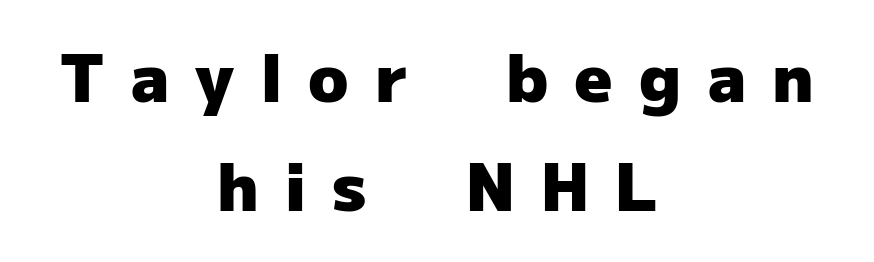
The image shows 66 px heavy sans-serif type, upright; set centered, normal line spacing (1.65x), unusually wide letter spacing (+0.4 em), not underlined; low stroke contrast and a medium x-height.
